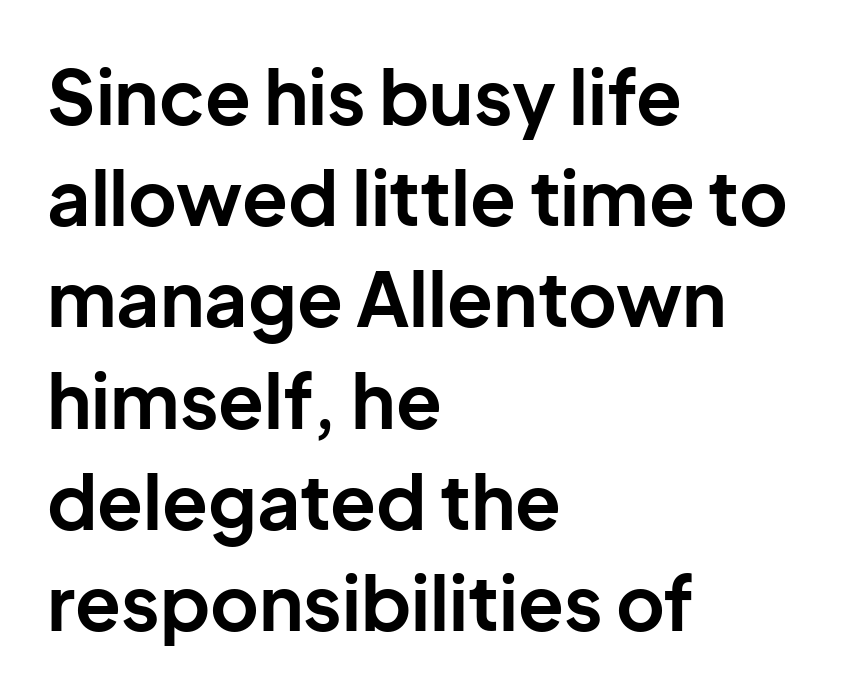
The image shows 75 px bold sans-serif type, upright; set left-aligned, normal line spacing (1.35x), normal letter spacing, not underlined; low stroke contrast and a medium x-height.
